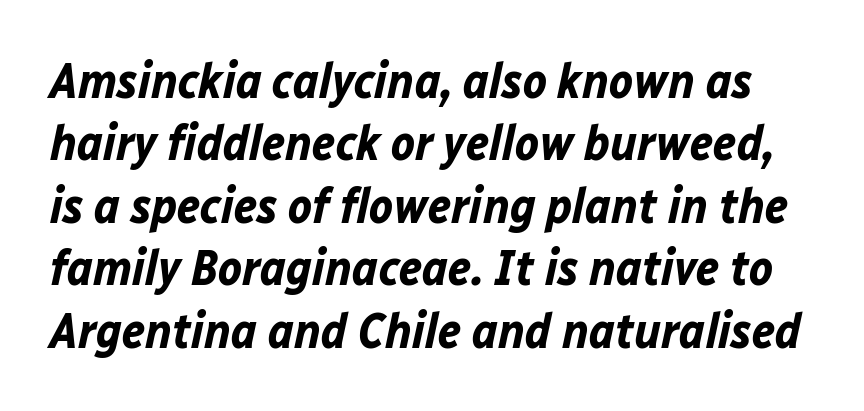
The image shows 50 px bold type, italic (leaning right); set normal line spacing (1.25x), normal letter spacing, not underlined; low stroke contrast and a medium x-height.
